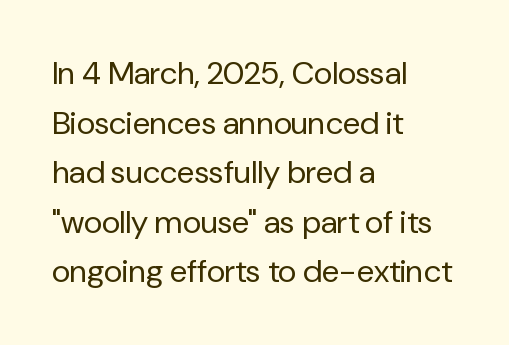
Rendered with straight, roman letterforms. The letterforms sit shoulder to shoulder at normal distance. One glance says typical: line gaps are just what's usual. Casual observation: everything's shoved over to the left. The font family rendered here belongs to the sans-serif group.
